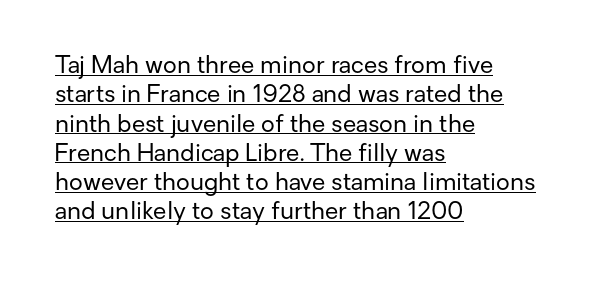
{"italic": "no", "bold": "no", "underline": "yes", "align": "left", "line_spacing_ratio": 1.22, "letter_spacing": "normal", "letter_spacing_em": 0.0, "glyph_px": 24}
